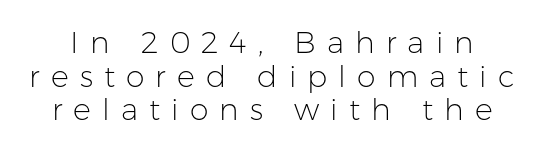
{"serif": "no", "italic": "no", "bold": "no", "weight": "light", "width": "normal", "stroke_contrast": "low", "x_height": "medium", "monospaced": "no", "underline": "no", "line_spacing": "tight", "line_spacing_ratio": 1.12, "letter_spacing": "wide", "letter_spacing_em": 0.37, "glyph_px": 30}
